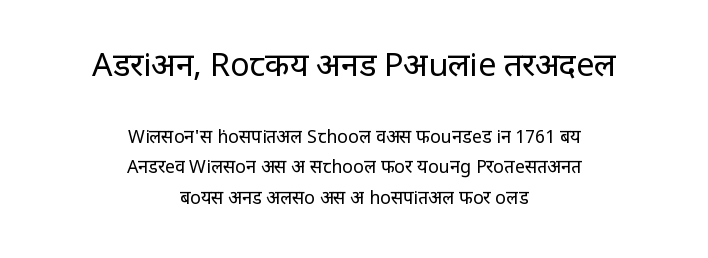
{"serif": "no", "italic": "no", "bold": "no", "weight": "regular", "width": "condensed", "stroke_contrast": "low", "x_height": "large", "monospaced": "no", "underline": "no", "align": "center", "line_spacing": "normal", "line_spacing_ratio": 1.69, "letter_spacing": "normal", "letter_spacing_em": 0.0, "larger_block": "first", "size_ratio": 1.78, "glyph_px": 32}
